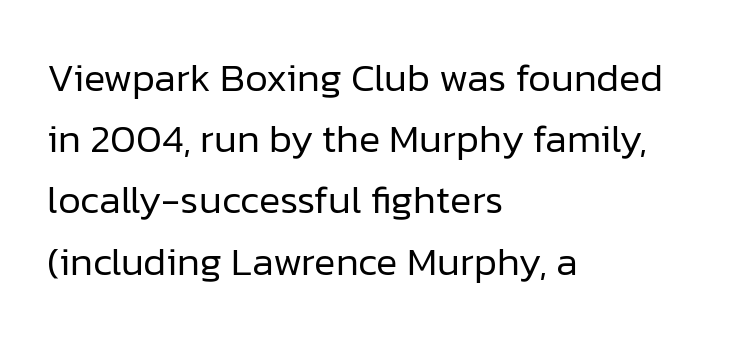
A quiet, ordinary-to-light weight characterises the typeface. Type style note: lacks serifs. Layout note: lines flush left. The glyphs are unaccompanied by any horizontal stroke below them. The leading is moderate, giving the passage an even texture. No extra tracking has been applied to these lines.
